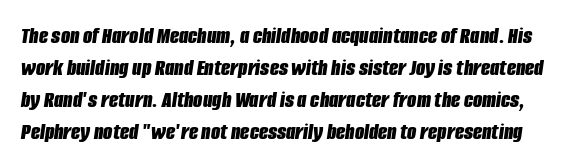
{"italic": "yes", "lean": "right", "slant_degrees": 8, "bold": "yes", "underline": "no", "line_spacing": "normal", "line_spacing_ratio": 1.33, "letter_spacing": "normal", "letter_spacing_em": 0.0, "glyph_px": 24}
